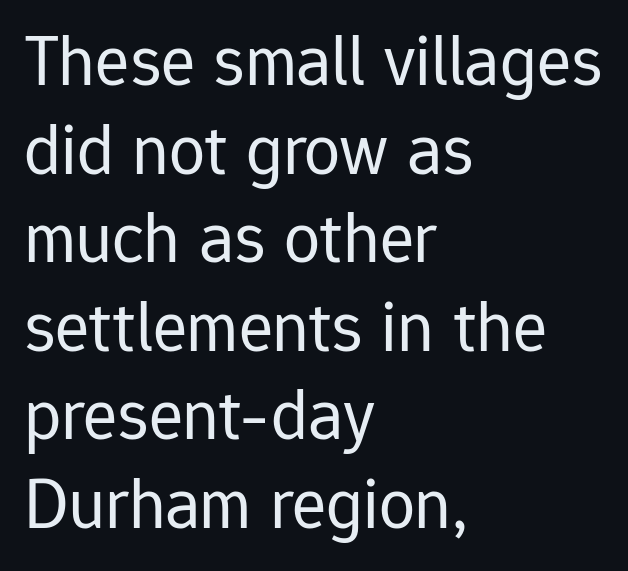
The rendering anchors every line to the left-hand side. You could not count columns in this text — the font is proportionally spaced. Tracking here is standard; glyphs follow each other at the usual distance. The cut favours lightness, reaching ordinary text weight at its darkest. Does the lettering tilt? It doesn't — this is upright. The glyphs are unaccompanied by any horizontal stroke below them.
